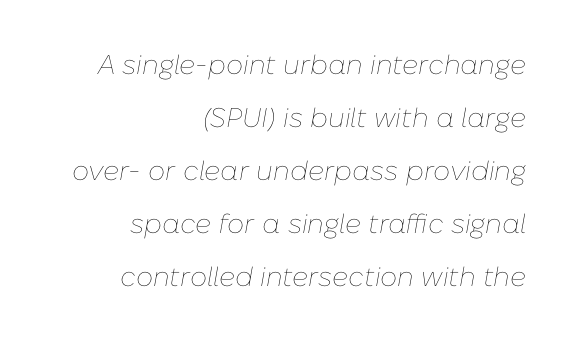
The image shows 27 px text type, italic (leaning right); set right-aligned, loose line spacing (1.96x), normal letter spacing, not underlined.
